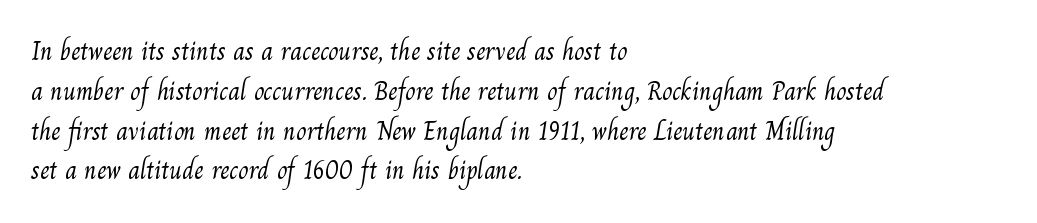
Q: Is the text bold? A: No.
Q: Is the text underlined? A: No.
Q: How is the paragraph aligned? A: Left-aligned.
Q: Is the spacing between letters normal or unusually wide? A: Normal.
Q: Is the spacing between lines tight, normal or loose? A: Normal.
